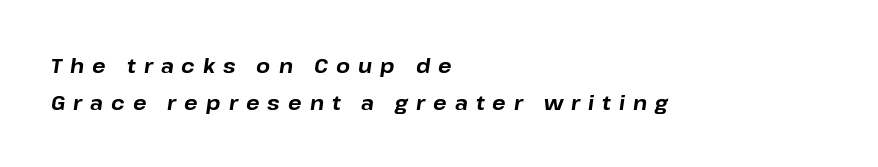
{"italic": "yes", "lean": "right", "slant_degrees": 8, "bold": "yes", "underline": "no", "align": "left", "line_spacing_ratio": 1.85, "letter_spacing": "wide", "letter_spacing_em": 0.4, "glyph_px": 20}
